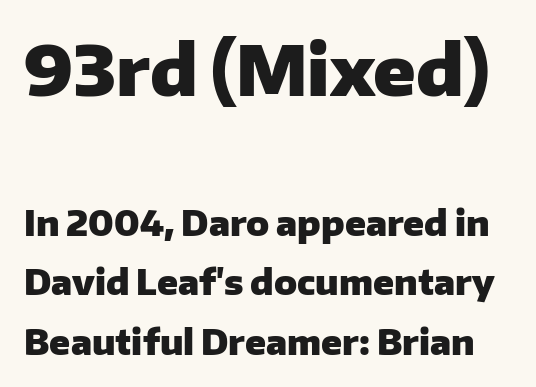
Emphasis by weight is at full strength: bold. Caption: standard tracking, unaltered. The string is rendered with underlining switched off. Type style note: lacks serifs.
